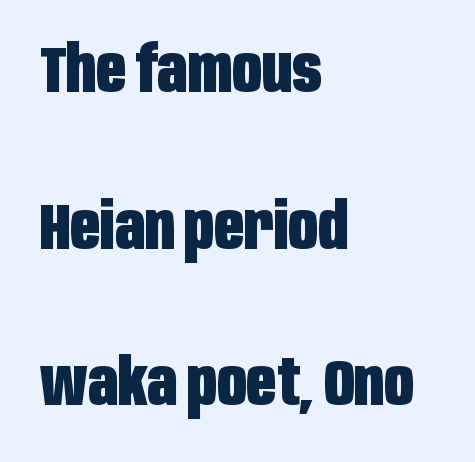
{"serif": "no", "italic": "no", "bold": "yes", "weight": "heavy", "width": "condensed", "stroke_contrast": "low", "x_height": "large", "monospaced": "no", "underline": "no", "align": "left", "line_spacing": "loose", "line_spacing_ratio": 2.41, "letter_spacing": "normal", "letter_spacing_em": 0.0, "glyph_px": 65}
